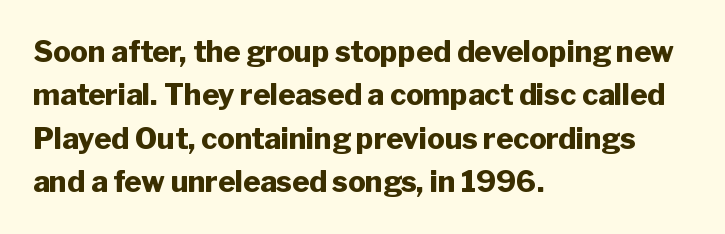
Is this a fixed-width face? No — the glyphs have proportional, varying widths. If you drew a ruler down the left edge, every line would touch it. Honestly, the row spacing looks completely unremarkable. A roman cut, with each character standing at attention. Lines of text with bare space underneath. Default kerning and tracking; the words read as compact shapes.
